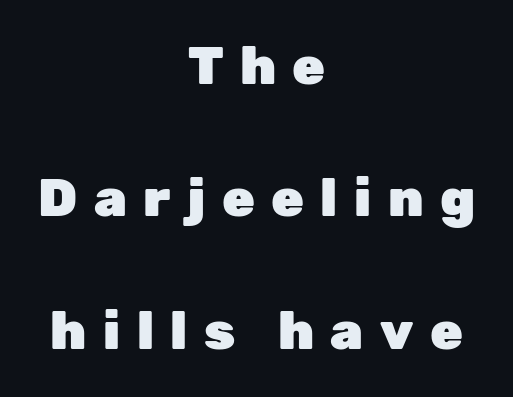
The image shows 53 px heavy sans-serif type, upright; set centered, loose line spacing (2.5x), unusually wide letter spacing (+0.31 em), not underlined; low stroke contrast and a medium x-height.
